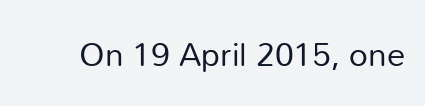
Q: Is the text bold? A: No.
Q: Is the text italic (slanted)? A: No, it is upright.
Q: Is the typeface a serif or a sans-serif typeface? A: Sans-serif.
Q: Is the text underlined? A: No.
Q: Is the spacing between letters normal or unusually wide? A: Normal.
Q: Width (condensed, normal, or wide)? A: Normal.
Q: Stroke contrast? A: Low.
Q: x-height? A: Medium.
Q: Monospaced? A: No.
